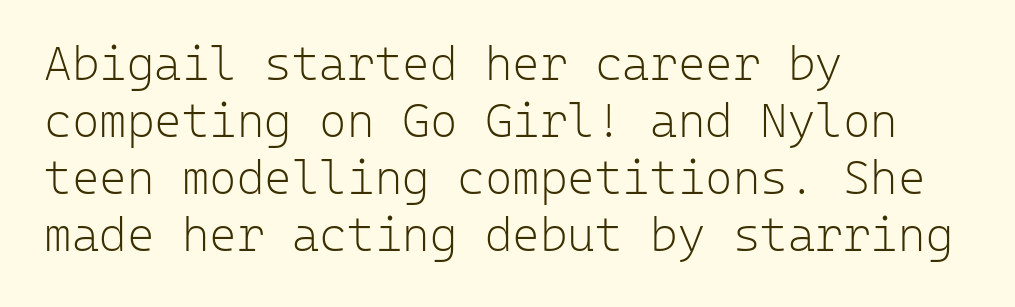
Q: Is the text bold? A: No.
Q: Is the text italic (slanted)? A: No, it is upright.
Q: Is the typeface a serif or a sans-serif typeface? A: Sans-serif.
Q: Is the text underlined? A: No.
Q: How is the paragraph aligned? A: Left-aligned.
Q: Is the spacing between letters normal or unusually wide? A: Normal.
Q: Width (condensed, normal, or wide)? A: Normal.
Q: Stroke contrast? A: Low.
Q: x-height? A: Medium.
Q: Monospaced? A: Yes.
